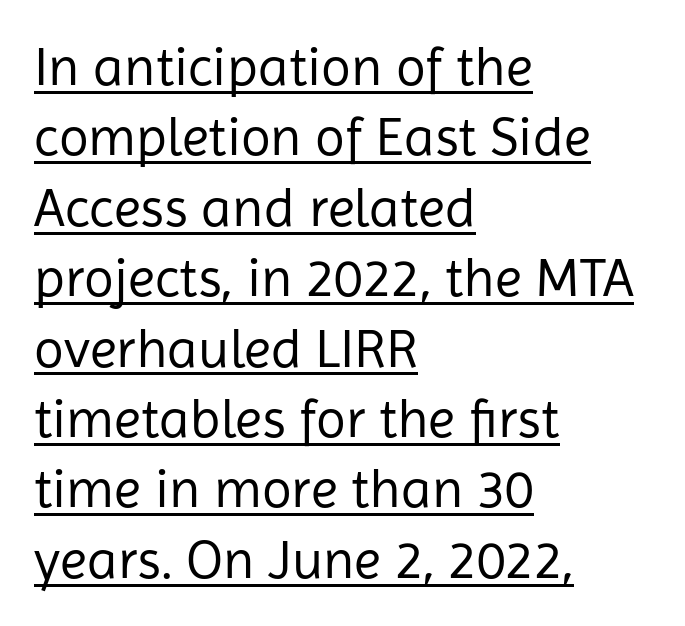
The vertical gap from one line to the next is medium. Nothing sits at the stroke ends, so this counts as sans-serif. The glyphs are accompanied by a horizontal stroke just below them. Left-aligned paragraph, ragged on the right. Weight: regular or lighter.
